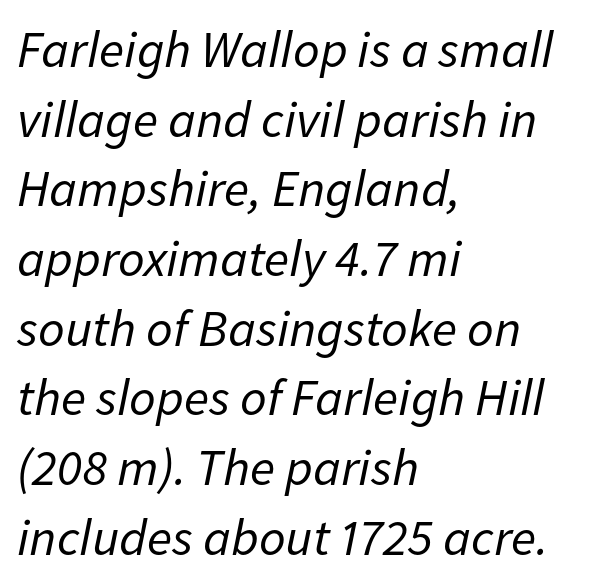
Q: Is the text bold? A: No.
Q: Is the text italic (slanted)? A: Yes, it leans right by about 11 degrees.
Q: Is the text underlined? A: No.
Q: How is the paragraph aligned? A: Left-aligned.
Q: Is the spacing between letters normal or unusually wide? A: Normal.
Q: Is the spacing between lines tight, normal or loose? A: Normal.
Q: Width (condensed, normal, or wide)? A: Normal.
Q: Stroke contrast? A: Low.
Q: x-height? A: Medium.
Q: Monospaced? A: No.
